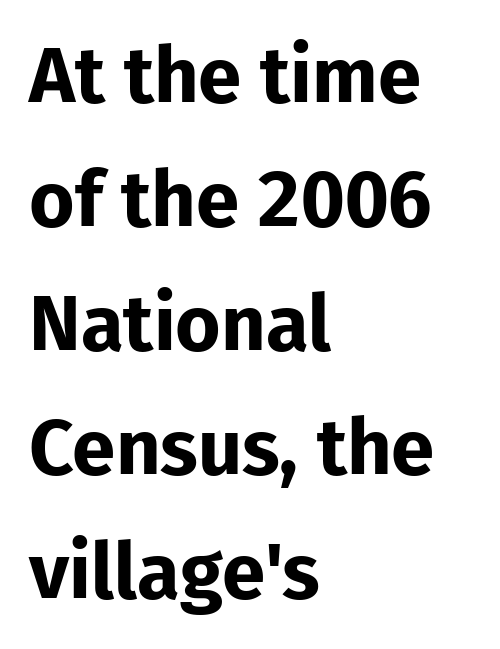
{"serif": "no", "italic": "no", "bold": "yes", "weight": "bold", "width": "normal", "stroke_contrast": "low", "x_height": "medium", "monospaced": "no", "underline": "no", "align": "left", "line_spacing": "normal", "line_spacing_ratio": 1.59, "letter_spacing": "normal", "letter_spacing_em": 0.0, "glyph_px": 78}
